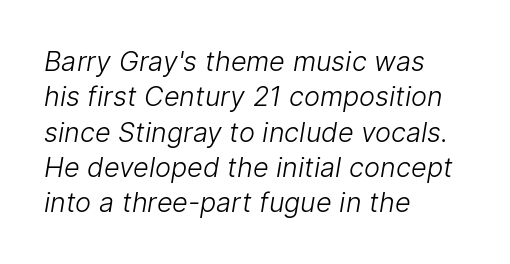
Q: Is the text bold? A: No.
Q: Is the text underlined? A: No.
Q: How is the paragraph aligned? A: Left-aligned.
Q: Is the spacing between letters normal or unusually wide? A: Normal.
Q: Is the spacing between lines tight, normal or loose? A: Normal.
